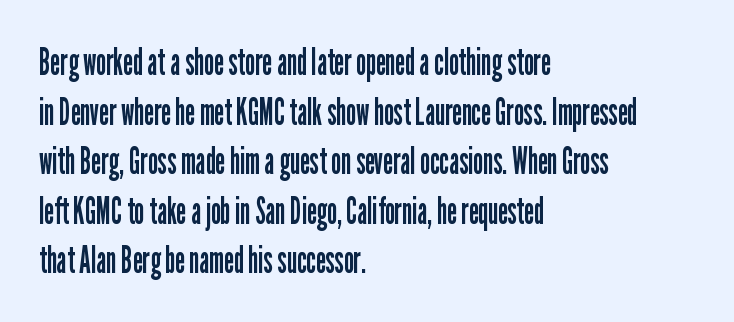
{"serif": "no", "italic": "no", "bold": "no", "weight": "regular", "width": "condensed", "stroke_contrast": "low", "x_height": "medium", "monospaced": "no", "underline": "no", "align": "left", "line_spacing": "normal", "line_spacing_ratio": 1.34, "letter_spacing": "normal", "letter_spacing_em": 0.0, "glyph_px": 37}
